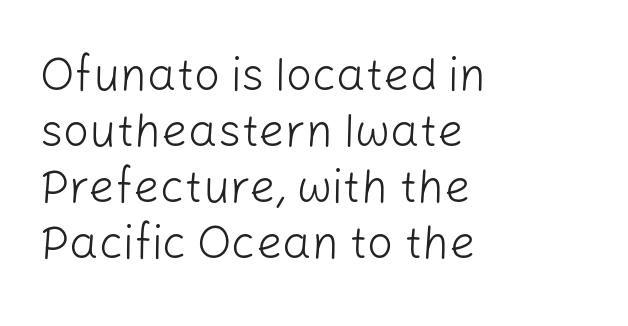
The image shows 46 px light sans-serif type, upright; set left-aligned, line spacing 1.22x, normal letter spacing, not underlined; low stroke contrast and a medium x-height.
